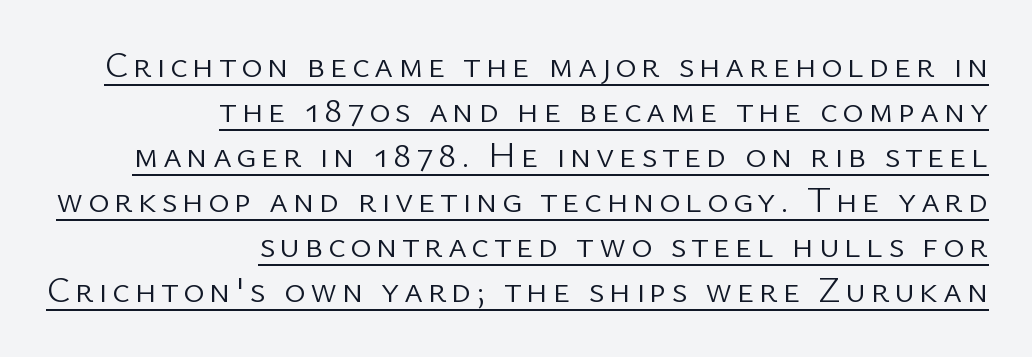
{"serif": "no", "italic": "no", "bold": "no", "weight": "light", "width": "normal", "stroke_contrast": "low", "x_height": "medium", "monospaced": "no", "underline": "yes", "align": "right", "line_spacing": "normal", "line_spacing_ratio": 1.25, "glyph_px": 36}
